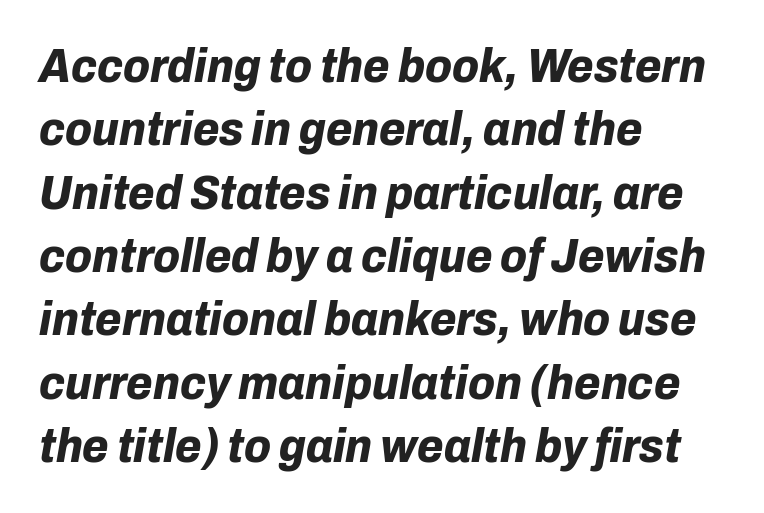
Any mark beneath the type? The region is blank. These lines are rendered in a variable-pitch font. Line starts are locked; line ends wander. Spacing between characters is what you'd get straight out of the box. Regarding leading, the lines here are spaced in the standard way. An italicized treatment has been applied to the whole sample.
